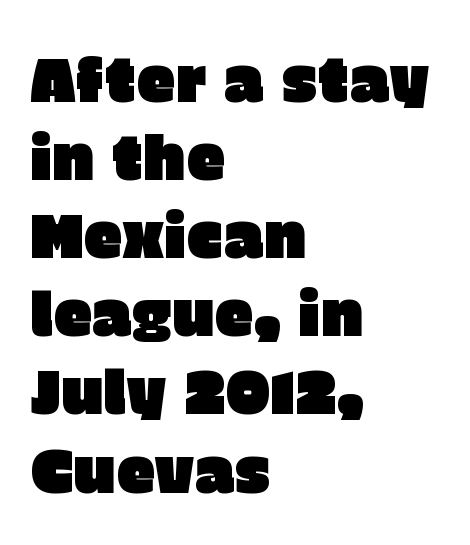
Q: Is the text italic (slanted)? A: No, it is upright.
Q: Is the typeface a serif or a sans-serif typeface? A: Sans-serif.
Q: Is the text underlined? A: No.
Q: How is the paragraph aligned? A: Left-aligned.
Q: Is the spacing between letters normal or unusually wide? A: Normal.
Q: Is the spacing between lines tight, normal or loose? A: Normal.
Q: Width (condensed, normal, or wide)? A: Normal.
Q: Stroke contrast? A: Low.
Q: x-height? A: Large.
Q: Monospaced? A: No.
